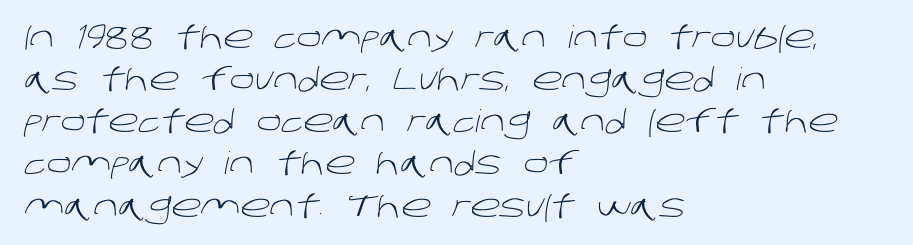
Q: Is the text bold? A: No.
Q: Is the typeface a serif or a sans-serif typeface? A: Sans-serif.
Q: Is the text underlined? A: No.
Q: How is the paragraph aligned? A: Left-aligned.
Q: Is the spacing between letters normal or unusually wide? A: Normal.
Q: Is the spacing between lines tight, normal or loose? A: Normal.
Q: Width (condensed, normal, or wide)? A: Normal.
Q: Stroke contrast? A: Low.
Q: x-height? A: Large.
Q: Monospaced? A: No.
